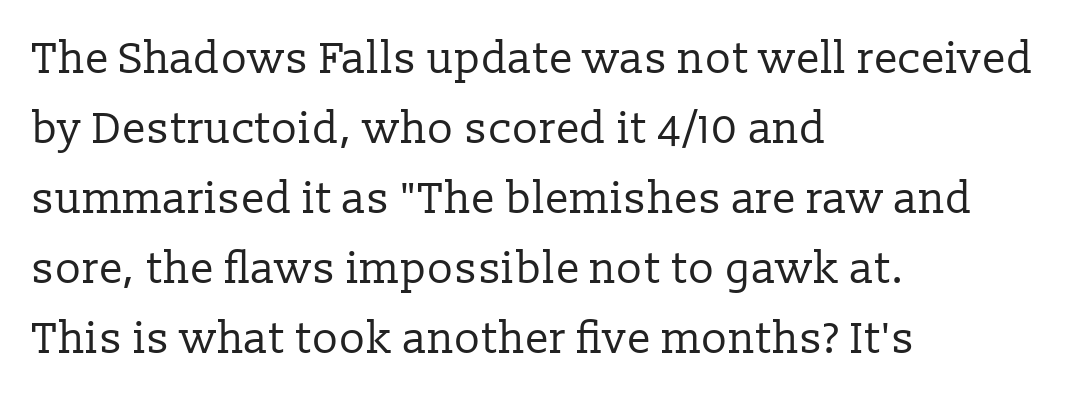
The image shows 44 px regular-weight serif type, upright; set left-aligned, normal line spacing (1.59x), normal letter spacing, not underlined; low stroke contrast and a medium x-height.
